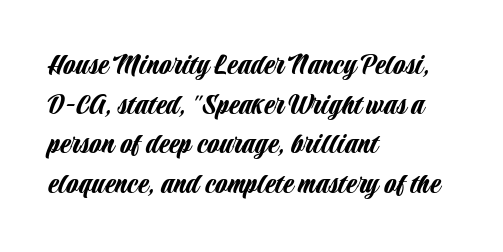
The image shows 31 px condensed sans-serif type; set left-aligned, normal line spacing (1.28x), normal letter spacing, not underlined; low stroke contrast and a large x-height.
